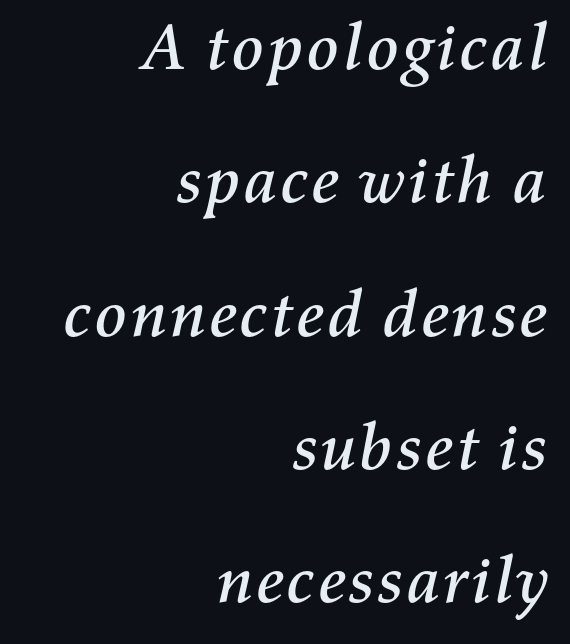
Q: Is the text italic (slanted)? A: Yes, it leans right by about 11 degrees.
Q: Is the text underlined? A: No.
Q: How is the paragraph aligned? A: Right-aligned.
Q: Is the spacing between letters normal or unusually wide? A: Normal.
Q: Is the spacing between lines tight, normal or loose? A: Loose.
Q: Width (condensed, normal, or wide)? A: Normal.
Q: Stroke contrast? A: Medium.
Q: x-height? A: Medium.
Q: Monospaced? A: No.
